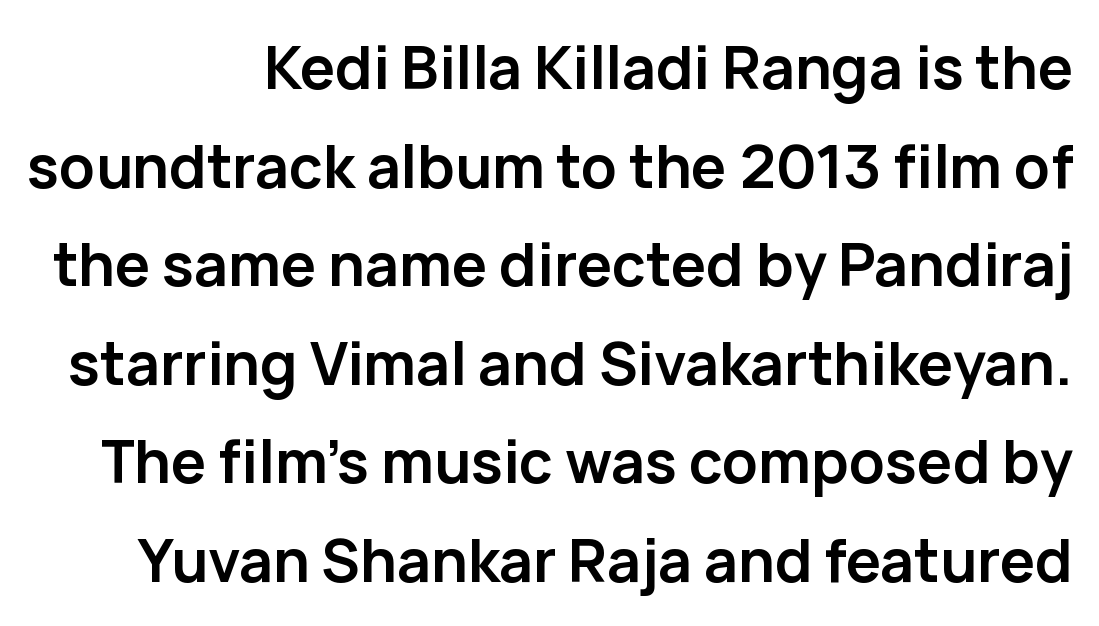
The image shows 59 px semibold sans-serif type, upright; set normal line spacing (1.67x), normal letter spacing, not underlined; low stroke contrast and a medium x-height.
